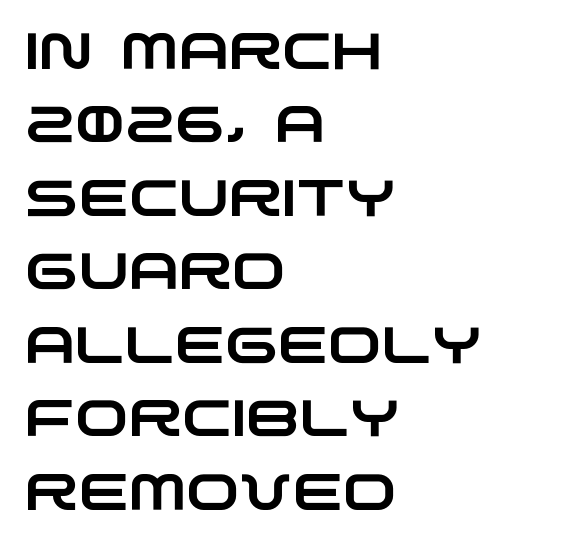
This sample uses plain, unmodified letter spacing. Horizontally, the lines are justified to the leading edge only. Does the leading feel generous? No, just average. A bare baseline throughout the passage. The designer went with a sans here, leaving each stem footless. The face used here is proportionally spaced, like ordinary book or web type.
